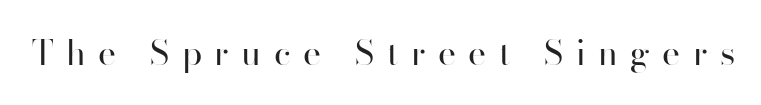
The image shows 34 px regular-weight sans-serif type, upright; set unusually wide letter spacing (+0.37 em), not underlined; high stroke contrast and a small x-height.
